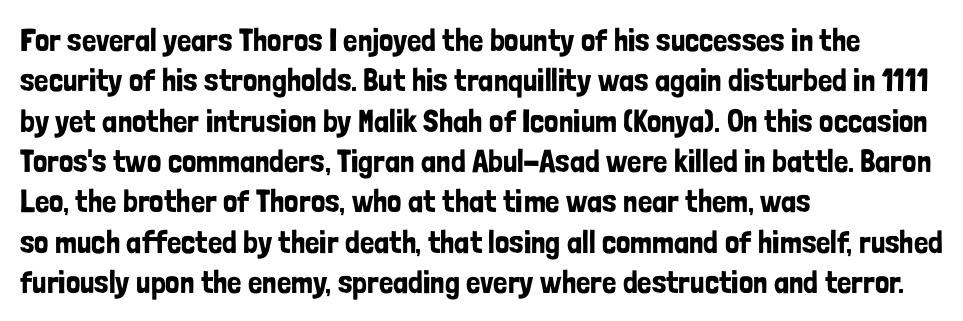
Q: Is the text italic (slanted)? A: No, it is upright.
Q: Is the typeface a serif or a sans-serif typeface? A: Sans-serif.
Q: Is the text underlined? A: No.
Q: How is the paragraph aligned? A: Left-aligned.
Q: Is the spacing between letters normal or unusually wide? A: Normal.
Q: Is the spacing between lines tight, normal or loose? A: Normal.
Q: Width (condensed, normal, or wide)? A: Condensed.
Q: Stroke contrast? A: Low.
Q: x-height? A: Medium.
Q: Monospaced? A: No.
